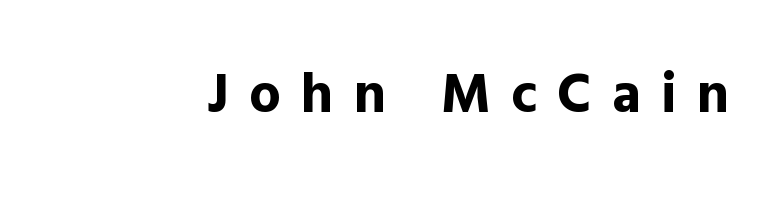
The image shows 56 px bold sans-serif type, upright; set unusually wide letter spacing (+0.36 em), not underlined; a medium x-height.
